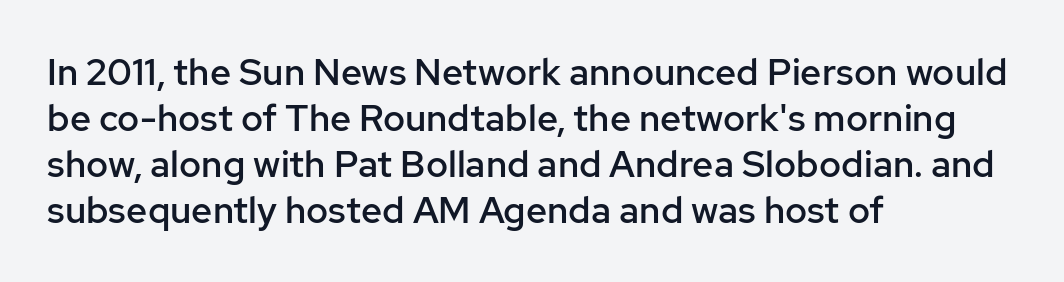
Beneath every word, the page is bare. The type family on display is of the sans-serif kind. Designer's note — italics off, roman on. Each letter keeps its own natural width here, so spacing adapts to shape.
